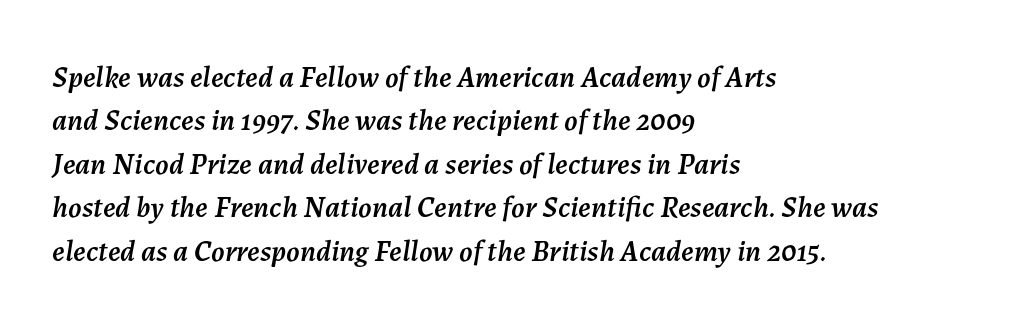
{"italic": "yes", "lean": "right", "slant_degrees": 7, "width": "normal", "stroke_contrast": "medium", "x_height": "medium", "monospaced": "no", "underline": "no", "align": "left", "line_spacing": "normal", "line_spacing_ratio": 1.45, "letter_spacing": "normal", "letter_spacing_em": 0.0, "glyph_px": 30}
